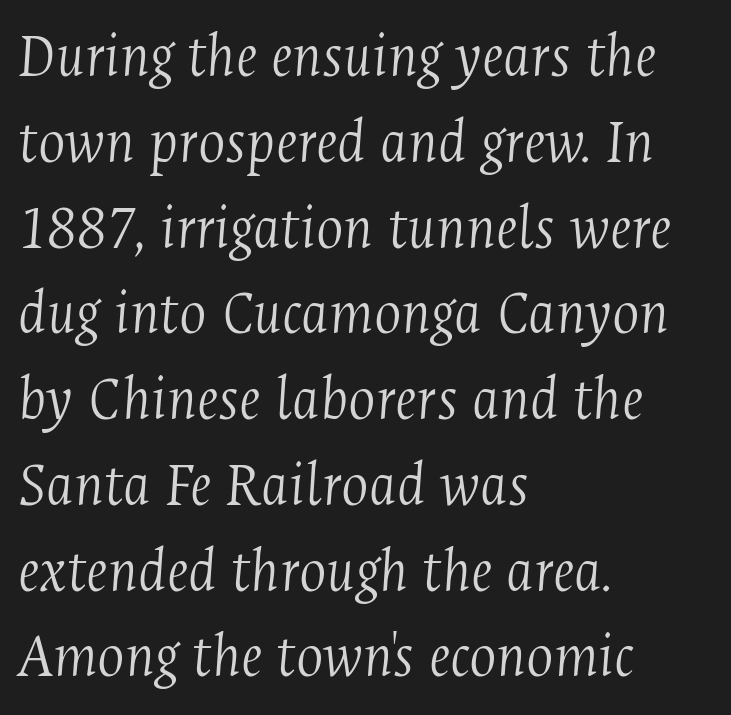
Q: Is the text bold? A: No.
Q: Is the text italic (slanted)? A: Yes, it leans right by about 4 degrees.
Q: Is the typeface a serif or a sans-serif typeface? A: Serif.
Q: Is the text underlined? A: No.
Q: How is the paragraph aligned? A: Left-aligned.
Q: Is the spacing between letters normal or unusually wide? A: Normal.
Q: Is the spacing between lines tight, normal or loose? A: Normal.
Q: Width (condensed, normal, or wide)? A: Condensed.
Q: Stroke contrast? A: Medium.
Q: x-height? A: Medium.
Q: Monospaced? A: No.
